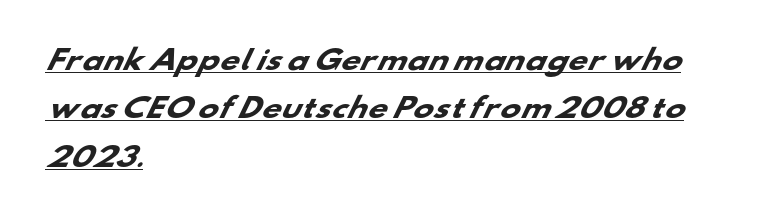
{"bold": "yes", "underline": "yes", "align": "left", "line_spacing_ratio": 1.79, "letter_spacing": "normal", "letter_spacing_em": 0.0, "glyph_px": 27}
